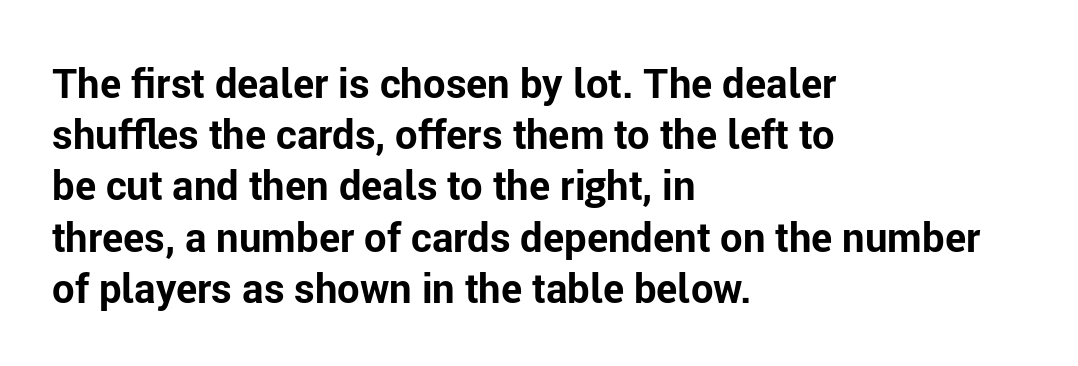
Q: Is the text bold? A: Yes.
Q: Is the text italic (slanted)? A: No, it is upright.
Q: Is the typeface a serif or a sans-serif typeface? A: Sans-serif.
Q: Is the text underlined? A: No.
Q: How is the paragraph aligned? A: Left-aligned.
Q: Is the spacing between letters normal or unusually wide? A: Normal.
Q: Is the spacing between lines tight, normal or loose? A: Normal.
Q: Width (condensed, normal, or wide)? A: Normal.
Q: Stroke contrast? A: Low.
Q: x-height? A: Medium.
Q: Monospaced? A: No.
